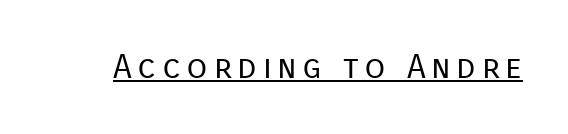
The image shows 34 px regular-weight sans-serif type, upright; set underlined; low stroke contrast and a medium x-height.
